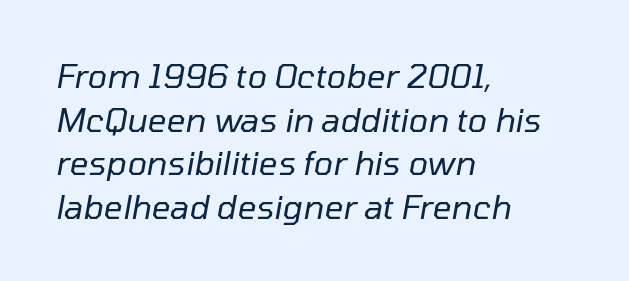
Varying glyph widths throughout — classic text-font behaviour. Clear beneath every line of the passage. Line starts are locked; line ends wander. Is there much room between lines? A standard amount, neither cramped nor airy.
